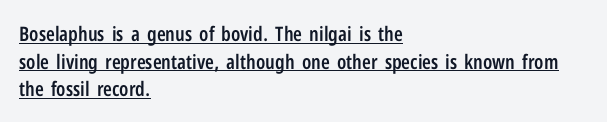
{"italic": "no", "bold": "semi", "underline": "yes", "align": "left", "line_spacing": "normal", "line_spacing_ratio": 1.38, "letter_spacing": "normal", "letter_spacing_em": 0.0, "glyph_px": 20}
